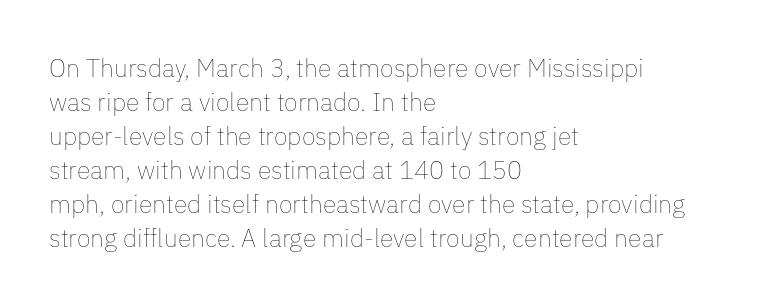
{"italic": "no", "bold": "no", "underline": "no", "align": "left", "line_spacing": "normal", "line_spacing_ratio": 1.36, "letter_spacing": "normal", "letter_spacing_em": 0.0, "glyph_px": 25}
